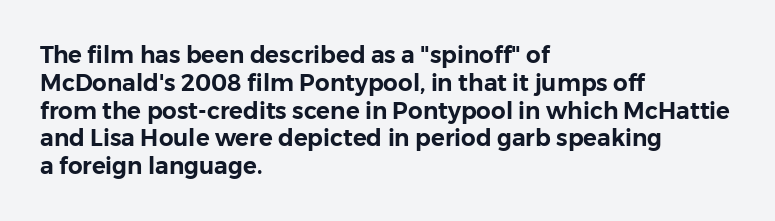
The image shows 23 px text type, upright; set left-aligned, line spacing 1.21x, normal letter spacing, not underlined.
